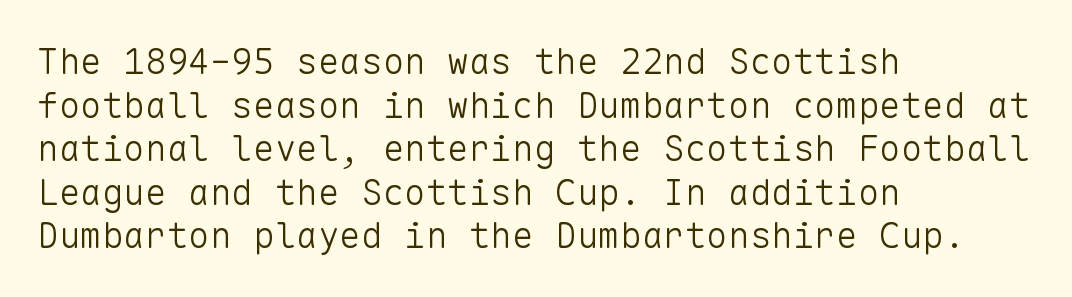
Q: Is the text bold? A: No.
Q: Is the text italic (slanted)? A: No, it is upright.
Q: Is the typeface a serif or a sans-serif typeface? A: Sans-serif.
Q: Is the text underlined? A: No.
Q: How is the paragraph aligned? A: Left-aligned.
Q: Is the spacing between letters normal or unusually wide? A: Normal.
Q: Width (condensed, normal, or wide)? A: Normal.
Q: Stroke contrast? A: Low.
Q: x-height? A: Medium.
Q: Monospaced? A: Yes.
